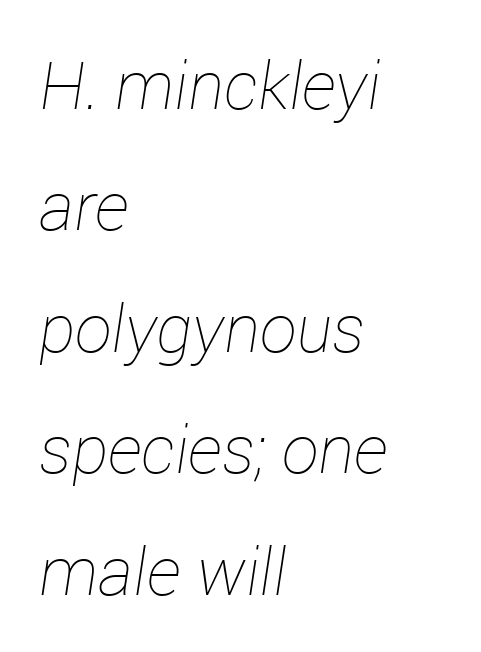
Q: Is the text bold? A: No.
Q: Is the text italic (slanted)? A: Yes, it leans right by about 12 degrees.
Q: Is the text underlined? A: No.
Q: How is the paragraph aligned? A: Left-aligned.
Q: Is the spacing between letters normal or unusually wide? A: Normal.
Q: Width (condensed, normal, or wide)? A: Normal.
Q: Stroke contrast? A: Low.
Q: x-height? A: Medium.
Q: Monospaced? A: No.
